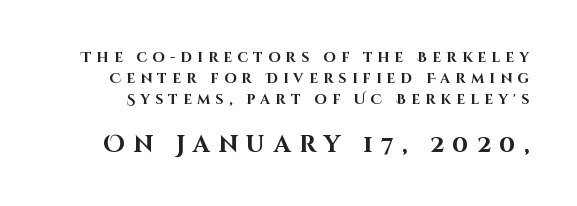
{"italic": "no", "bold": "yes", "underline": "no", "line_spacing": "normal", "line_spacing_ratio": 1.5, "letter_spacing": "wide", "letter_spacing_em": 0.37, "larger_block": "second", "size_ratio": 1.64, "glyph_px": 23}
